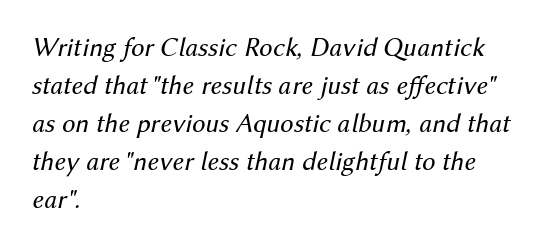
Q: Is the text bold? A: No.
Q: Is the text italic (slanted)? A: Yes, it leans right by about 12 degrees.
Q: Is the text underlined? A: No.
Q: How is the paragraph aligned? A: Left-aligned.
Q: Is the spacing between letters normal or unusually wide? A: Normal.
Q: Is the spacing between lines tight, normal or loose? A: Normal.
